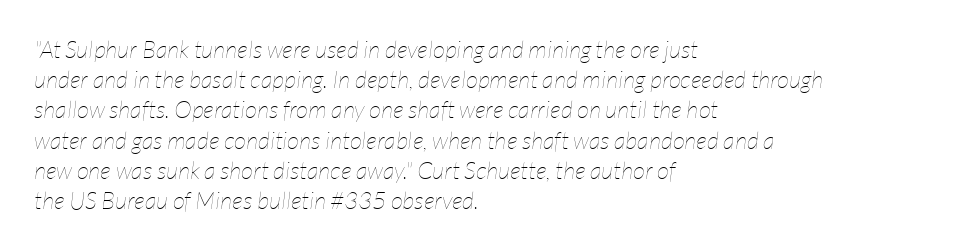
{"italic": "yes", "lean": "right", "slant_degrees": 7, "bold": "no", "underline": "no", "align": "left", "line_spacing": "normal", "line_spacing_ratio": 1.26, "letter_spacing": "normal", "letter_spacing_em": 0.0, "glyph_px": 24}
